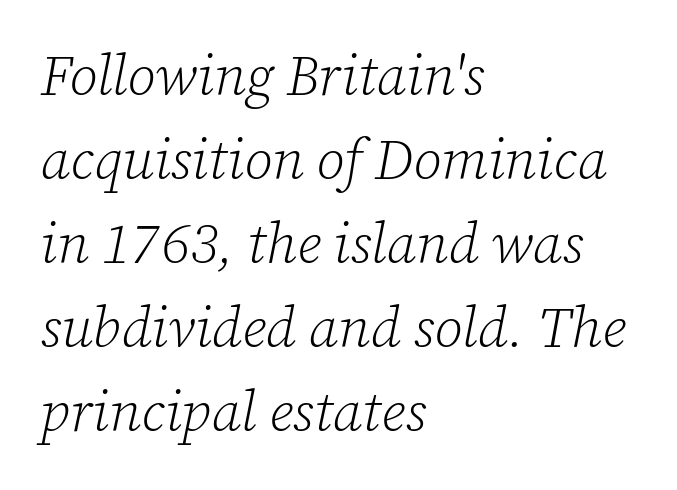
Q: Is the text bold? A: No.
Q: Is the text italic (slanted)? A: Yes, it leans right by about 12 degrees.
Q: Is the typeface a serif or a sans-serif typeface? A: Serif.
Q: Is the text underlined? A: No.
Q: How is the paragraph aligned? A: Left-aligned.
Q: Is the spacing between letters normal or unusually wide? A: Normal.
Q: Is the spacing between lines tight, normal or loose? A: Normal.
Q: Width (condensed, normal, or wide)? A: Normal.
Q: Stroke contrast? A: Low.
Q: x-height? A: Medium.
Q: Monospaced? A: No.
